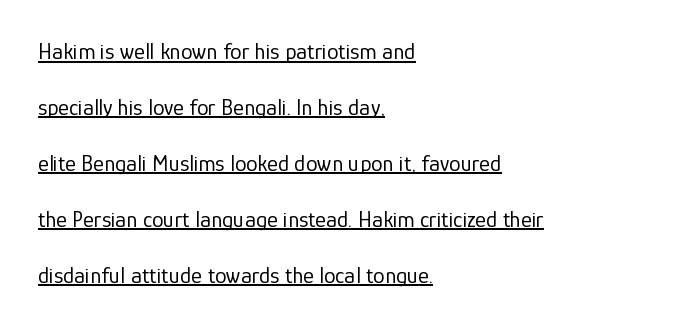
Q: Is the text bold? A: No.
Q: Is the text italic (slanted)? A: No, it is upright.
Q: Is the text underlined? A: Yes.
Q: How is the paragraph aligned? A: Left-aligned.
Q: Is the spacing between letters normal or unusually wide? A: Normal.
Q: Is the spacing between lines tight, normal or loose? A: Loose.
